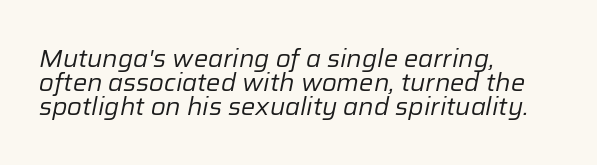
The image shows 24 px text type, italic (leaning right); set left-aligned, tight line spacing (1.0x), normal letter spacing, not underlined.
